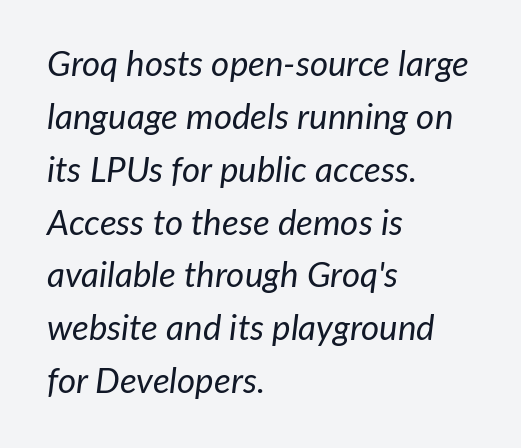
The image shows 35 px regular-weight type, italic (leaning right); set left-aligned, normal line spacing (1.51x), normal letter spacing, not underlined; low stroke contrast and a medium x-height.
